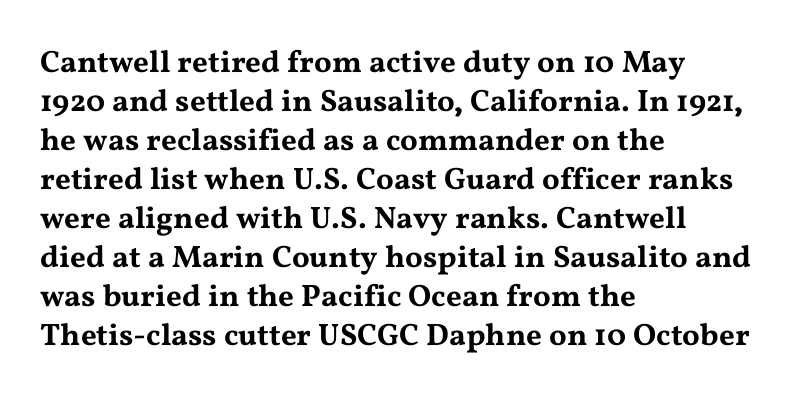
Q: Is the text italic (slanted)? A: No, it is upright.
Q: Is the typeface a serif or a sans-serif typeface? A: Serif.
Q: Is the text underlined? A: No.
Q: How is the paragraph aligned? A: Left-aligned.
Q: Is the spacing between letters normal or unusually wide? A: Normal.
Q: Is the spacing between lines tight, normal or loose? A: Normal.
Q: Width (condensed, normal, or wide)? A: Wide.
Q: Stroke contrast? A: Medium.
Q: x-height? A: Medium.
Q: Monospaced? A: No.
